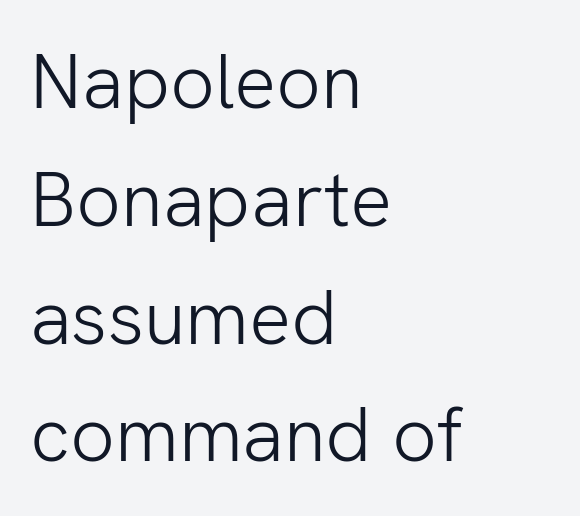
Q: Is the text bold? A: No.
Q: Is the text italic (slanted)? A: No, it is upright.
Q: Is the typeface a serif or a sans-serif typeface? A: Sans-serif.
Q: Is the text underlined? A: No.
Q: How is the paragraph aligned? A: Left-aligned.
Q: Is the spacing between letters normal or unusually wide? A: Normal.
Q: Is the spacing between lines tight, normal or loose? A: Normal.
Q: Width (condensed, normal, or wide)? A: Normal.
Q: Stroke contrast? A: Low.
Q: x-height? A: Medium.
Q: Monospaced? A: No.
